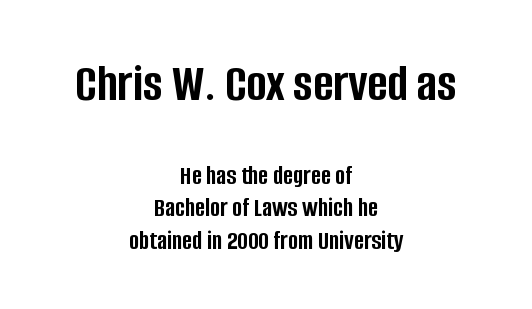
The compositor balanced each line on the midline. Serif or sans? Sans — the stroke terminals are bare. Typographic density is high because the face is bold. Think of a printed novel: that variable character pitch is what you see here. Rendered with straight, roman letterforms. Block one is the big one; block two sits smaller underneath.
